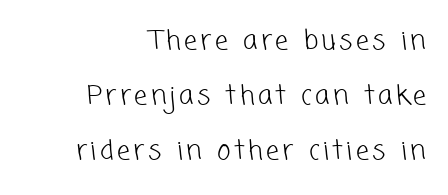
The image shows 26 px text type; set right-aligned, loose line spacing (2.12x), not underlined.
